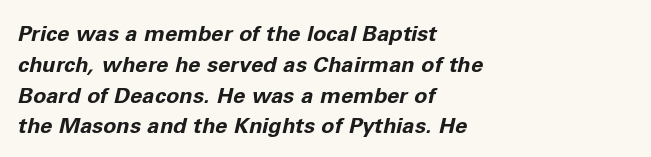
The image shows 22 px bold type, italic (leaning right); set left-aligned, normal line spacing (1.4x), normal letter spacing, not underlined.
